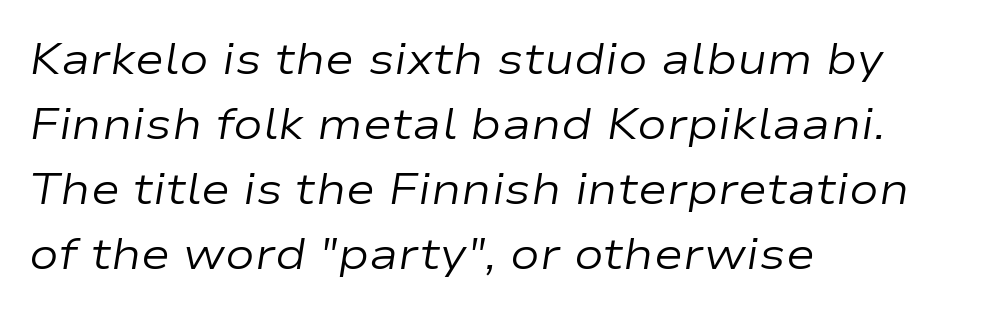
Would a proofreader flag this as italicized? Yes. The baseline area is clear. Looks like regular typesetting: each glyph gets only the width it needs. Which margin do the lines hug? The left one — the right edge is uneven.
